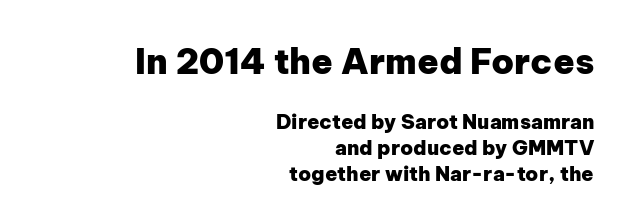
The image shows 35 px heavy sans-serif type, upright; set right-aligned, normal line spacing (1.29x), normal letter spacing, not underlined; the first (top) block is 1.75x larger; low stroke contrast and a medium x-height.
